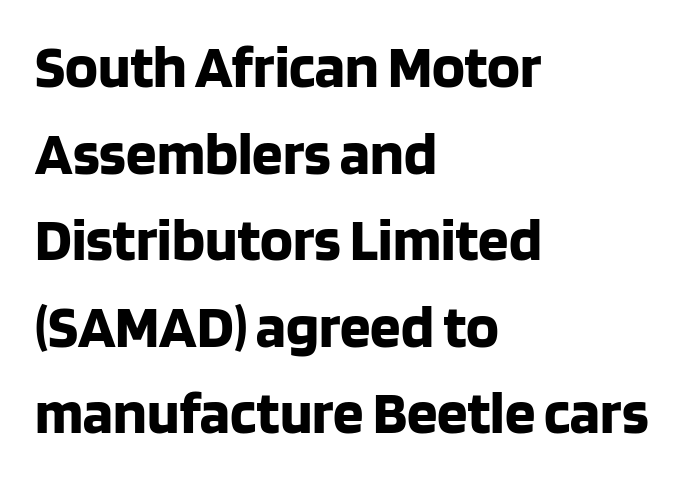
The baseline area is clear. Character widths vary here, with narrow letters taking less room than wide ones. Caption: standard tracking, unaltered. Baseline-to-baseline distance is the conventional proportion of letter height.
